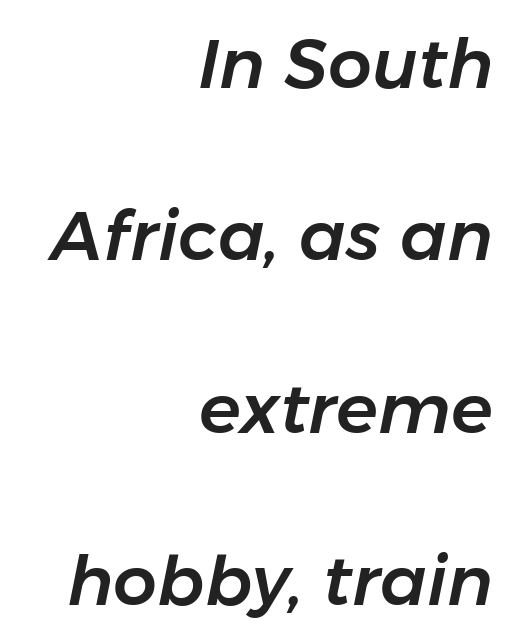
{"italic": "yes", "lean": "right", "slant_degrees": 11, "width": "normal", "stroke_contrast": "low", "x_height": "medium", "monospaced": "no", "underline": "no", "align": "right", "line_spacing": "loose", "line_spacing_ratio": 2.5, "letter_spacing": "normal", "letter_spacing_em": 0.0, "glyph_px": 69}
